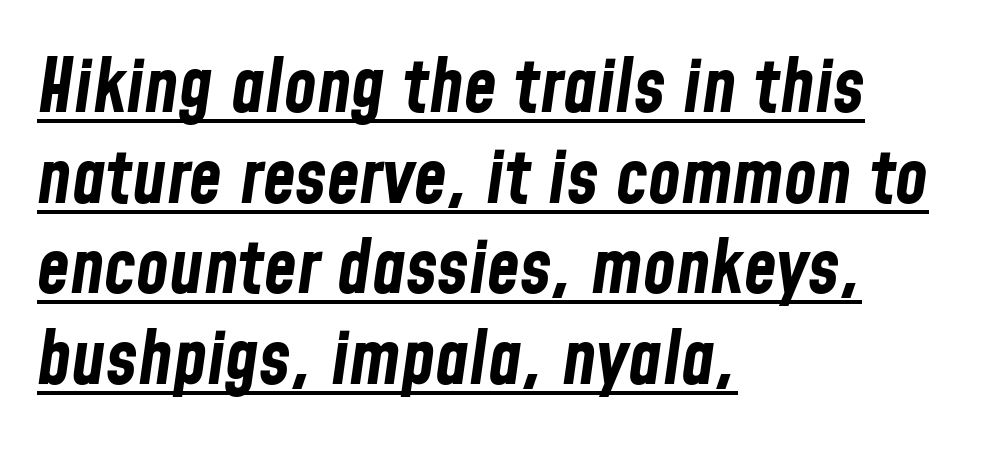
Q: Is the text bold? A: Yes.
Q: Is the text italic (slanted)? A: Yes, it leans right by about 8 degrees.
Q: Is the text underlined? A: Yes.
Q: How is the paragraph aligned? A: Left-aligned.
Q: Is the spacing between letters normal or unusually wide? A: Normal.
Q: Width (condensed, normal, or wide)? A: Condensed.
Q: Stroke contrast? A: Low.
Q: x-height? A: Medium.
Q: Monospaced? A: No.
